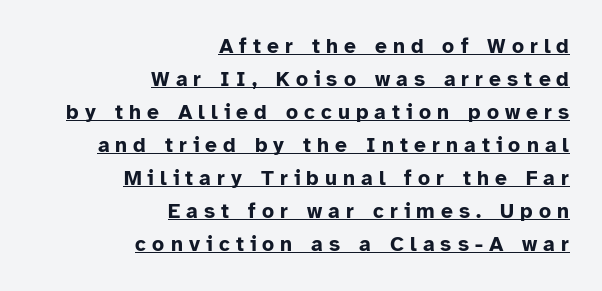
Q: Is the text bold? A: Yes.
Q: Is the text italic (slanted)? A: No, it is upright.
Q: Is the text underlined? A: Yes.
Q: How is the paragraph aligned? A: Right-aligned.
Q: Is the spacing between letters normal or unusually wide? A: Unusually wide.
Q: Is the spacing between lines tight, normal or loose? A: Normal.
